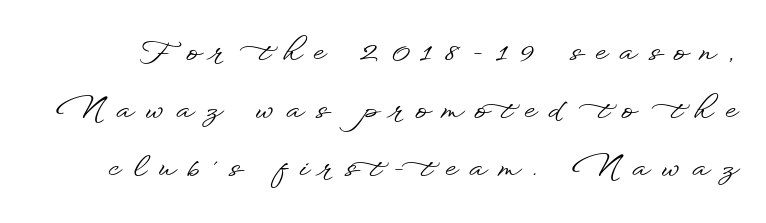
A typesetter would label this face a sans. Bare-footed words on every line. Think of a printed novel: that variable character pitch is what you see here. The rendering inserts visible extra space after every character. The block of text is sparse from top to bottom, with ample space between rows.
